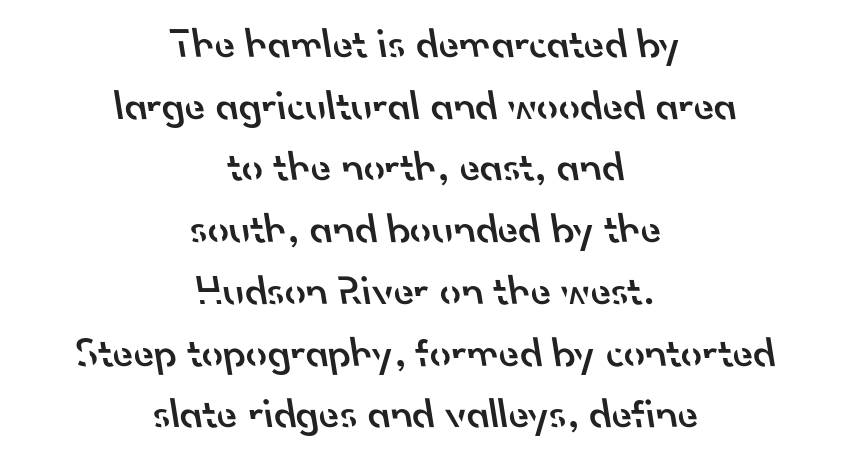
{"serif": "no", "bold": "semi", "weight": "semibold", "width": "normal", "stroke_contrast": "low", "x_height": "small", "monospaced": "no", "underline": "no", "align": "center", "line_spacing": "normal", "line_spacing_ratio": 1.47, "letter_spacing": "normal", "letter_spacing_em": 0.0, "glyph_px": 42}
